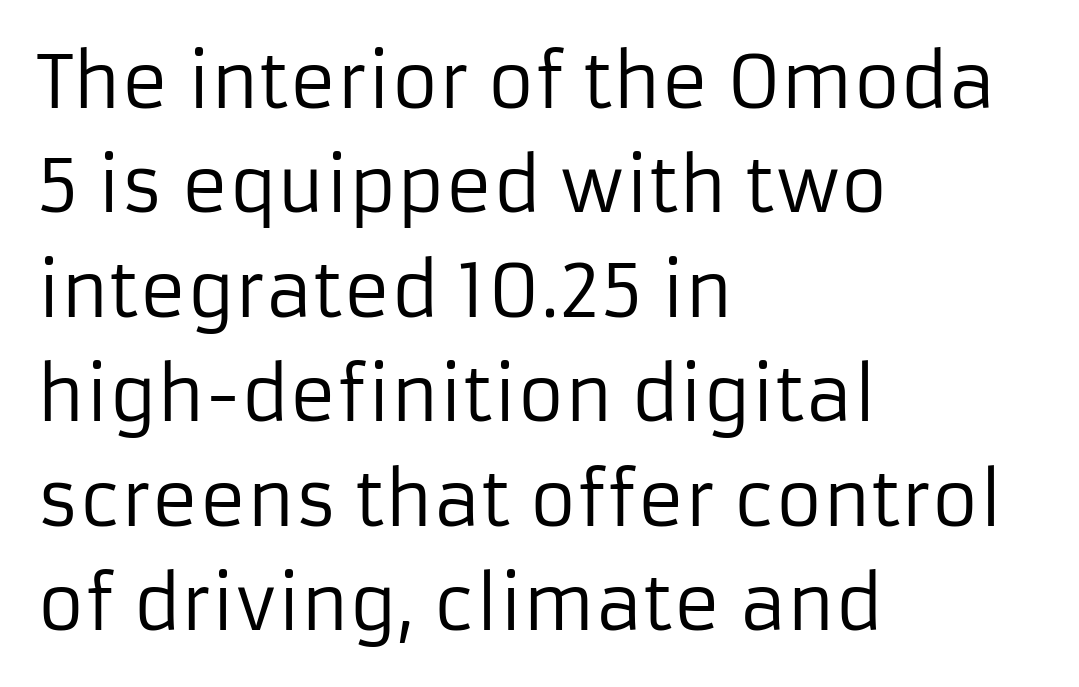
Q: Is the text bold? A: No.
Q: Is the text italic (slanted)? A: No, it is upright.
Q: Is the typeface a serif or a sans-serif typeface? A: Sans-serif.
Q: Is the text underlined? A: No.
Q: How is the paragraph aligned? A: Left-aligned.
Q: Is the spacing between letters normal or unusually wide? A: Normal.
Q: Is the spacing between lines tight, normal or loose? A: Normal.
Q: Width (condensed, normal, or wide)? A: Normal.
Q: Stroke contrast? A: Low.
Q: x-height? A: Medium.
Q: Monospaced? A: No.
